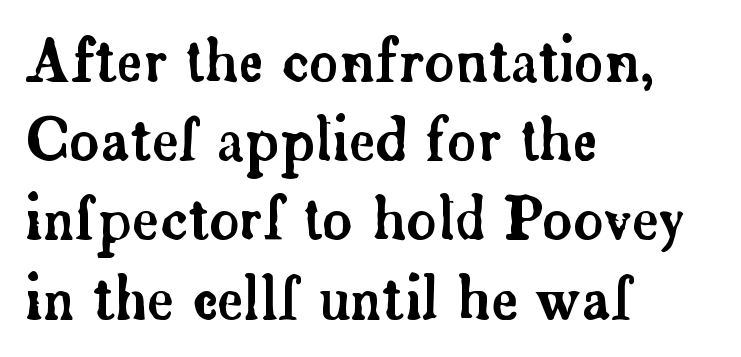
{"serif": "yes", "italic": "no", "width": "normal", "stroke_contrast": "low", "x_height": "small", "monospaced": "no", "underline": "no", "align": "left", "line_spacing": "normal", "line_spacing_ratio": 1.39, "letter_spacing": "normal", "letter_spacing_em": 0.0, "glyph_px": 57}
